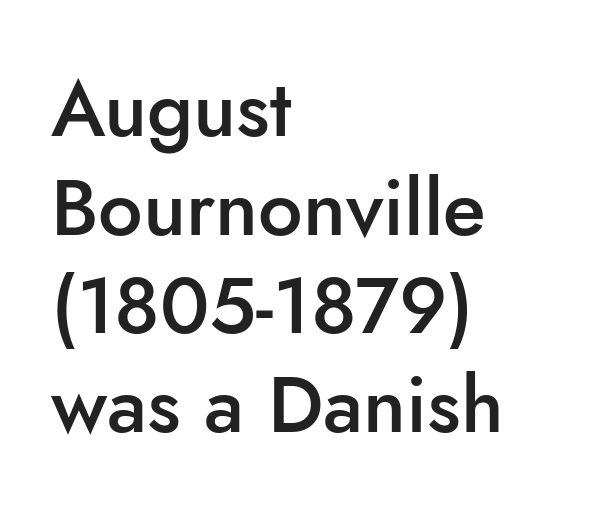
Q: Is the text bold? A: Semi-bold.
Q: Is the text italic (slanted)? A: No, it is upright.
Q: Is the typeface a serif or a sans-serif typeface? A: Sans-serif.
Q: Is the text underlined? A: No.
Q: How is the paragraph aligned? A: Left-aligned.
Q: Is the spacing between letters normal or unusually wide? A: Normal.
Q: Is the spacing between lines tight, normal or loose? A: Normal.
Q: Width (condensed, normal, or wide)? A: Normal.
Q: Stroke contrast? A: Low.
Q: x-height? A: Small.
Q: Monospaced? A: No.
